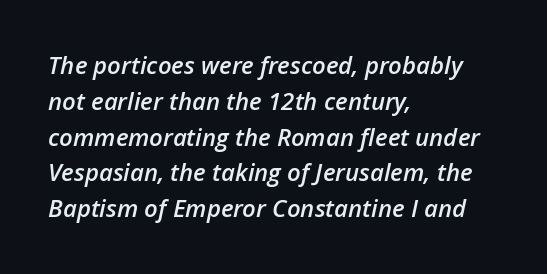
The image shows 24 px text type, italic (leaning right); set left-aligned, normal line spacing (1.49x), normal letter spacing, not underlined.
